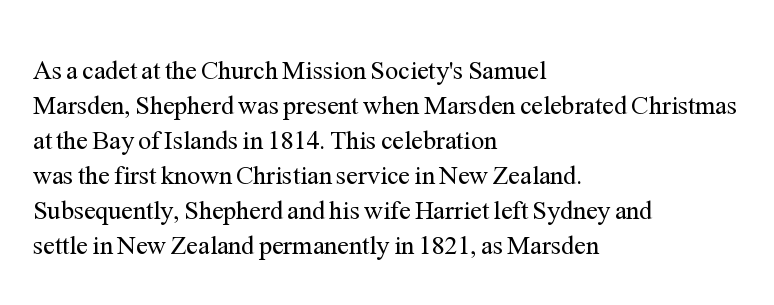
Q: Is the text bold? A: No.
Q: Is the text italic (slanted)? A: No, it is upright.
Q: Is the text underlined? A: No.
Q: How is the paragraph aligned? A: Left-aligned.
Q: Is the spacing between letters normal or unusually wide? A: Normal.
Q: Is the spacing between lines tight, normal or loose? A: Normal.
